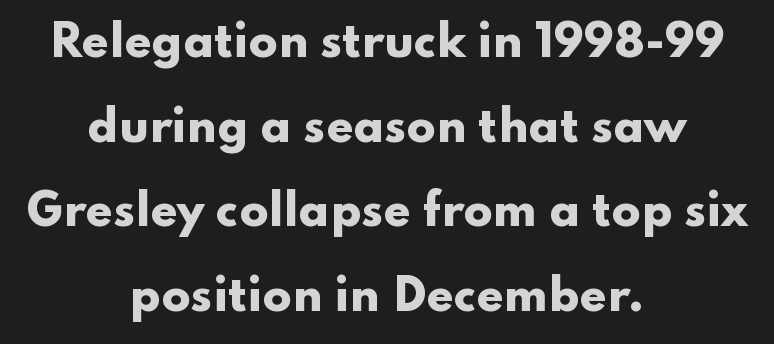
The image shows 43 px heavy, wide sans-serif type, upright; set centered, loose line spacing (1.97x), normal letter spacing, not underlined; low stroke contrast and a small x-height.
